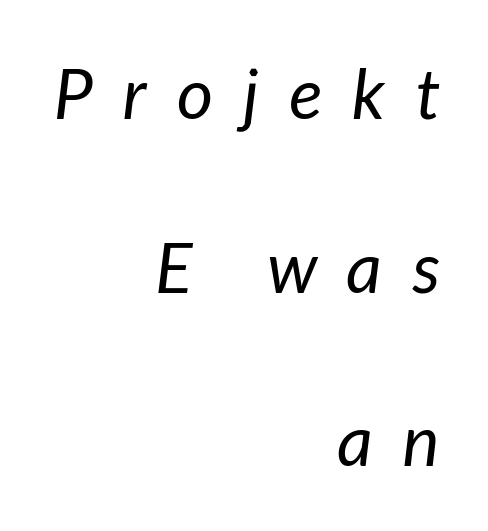
The letters are slanted; this is an italic face. Short and long lines alike share a common ending point at right. You could fit nearly another row in the gap between these rows. This is not heavy type; no bold has been used.
